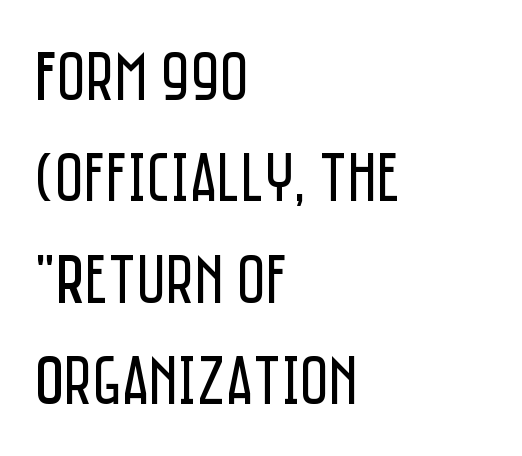
The image shows 70 px regular-weight, condensed sans-serif type, upright; set left-aligned, normal line spacing (1.45x), normal letter spacing, not underlined; low stroke contrast and a large x-height.
